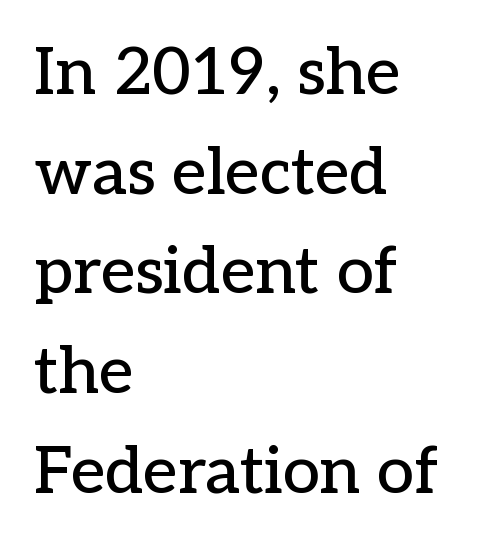
This is the regular roman posture of the typeface. Descenders hang freely into open space. Serif or sans? Serif — the stroke terminals have little feet. Inter-character spacing is left at the font's built-in metrics. The letters advance in unequal steps, a hallmark of proportional type.
